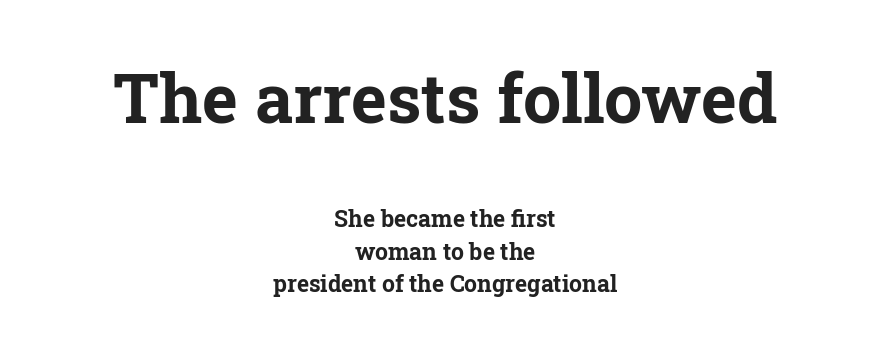
Q: Is the text bold? A: Yes.
Q: Is the text italic (slanted)? A: No, it is upright.
Q: Is the typeface a serif or a sans-serif typeface? A: Serif.
Q: Is the text underlined? A: No.
Q: How is the paragraph aligned? A: Centered.
Q: Is the spacing between letters normal or unusually wide? A: Normal.
Q: Is the spacing between lines tight, normal or loose? A: Normal.
Q: Which block of text is set in a larger size, the first (top) or the second (bottom)? A: The first (top) one.
Q: Width (condensed, normal, or wide)? A: Normal.
Q: Stroke contrast? A: Low.
Q: x-height? A: Medium.
Q: Monospaced? A: No.
